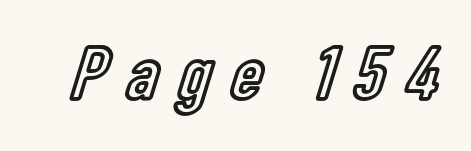
{"width": "condensed", "x_height": "medium", "monospaced": "no", "underline": "no", "letter_spacing": "wide", "letter_spacing_em": 0.26, "glyph_px": 78}
